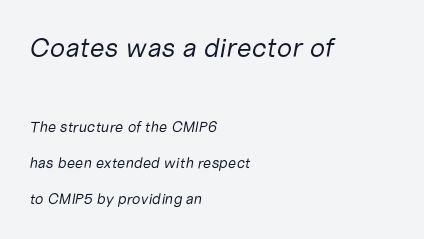
{"italic": "yes", "lean": "right", "slant_degrees": 10, "bold": "no", "underline": "no", "align": "left", "line_spacing": "loose", "line_spacing_ratio": 2.41, "letter_spacing": "normal", "letter_spacing_em": 0.0, "larger_block": "first", "size_ratio": 1.8, "glyph_px": 27}
